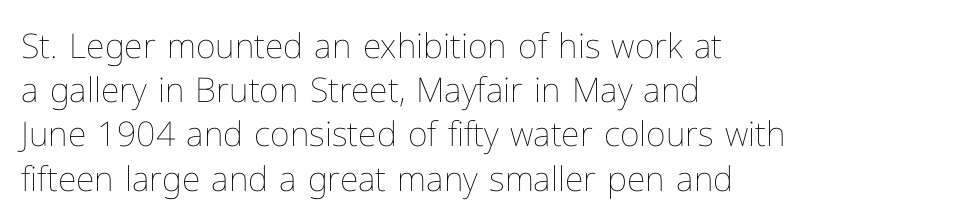
Is this a fixed-width face? No — the glyphs have proportional, varying widths. The paragraph shown leans on its left margin. The line-height multiplier appears to be the usual default. Characters follow at the spacing the type designer built in. The letterforms sit at book weight or below. Nope, not italic — everything's standing straight.
